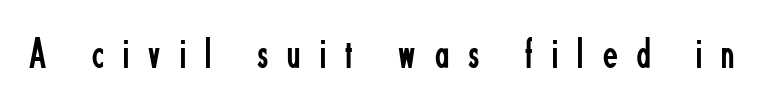
{"serif": "no", "italic": "no", "bold": "no", "weight": "regular", "width": "condensed", "stroke_contrast": "low", "x_height": "small", "monospaced": "no", "underline": "no", "letter_spacing": "wide", "letter_spacing_em": 0.45, "glyph_px": 43}
